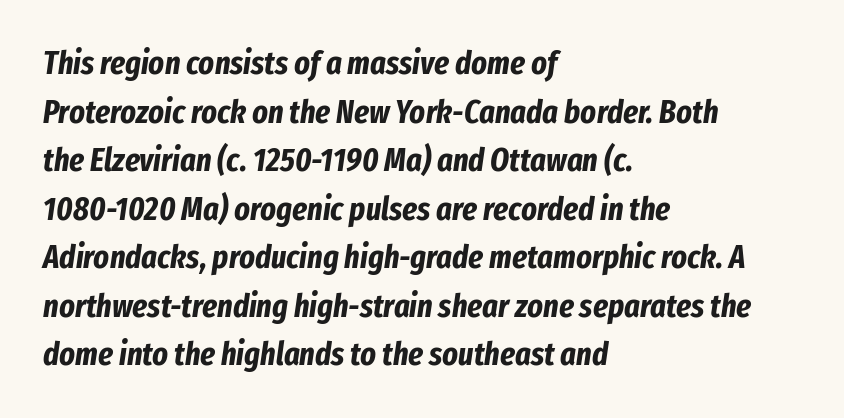
The image shows 33 px bold, condensed type, italic (leaning right); set left-aligned, normal line spacing (1.47x), normal letter spacing, not underlined; low stroke contrast and a medium x-height.
